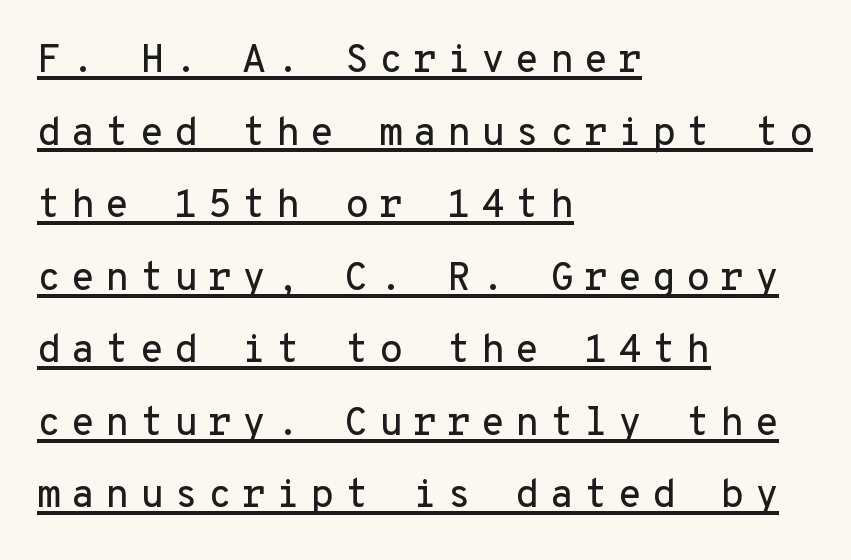
Q: Is the text italic (slanted)? A: No, it is upright.
Q: Is the typeface a serif or a sans-serif typeface? A: Sans-serif.
Q: Is the text underlined? A: Yes.
Q: How is the paragraph aligned? A: Left-aligned.
Q: Is the spacing between letters normal or unusually wide? A: Unusually wide.
Q: Width (condensed, normal, or wide)? A: Normal.
Q: Stroke contrast? A: Low.
Q: x-height? A: Medium.
Q: Monospaced? A: Yes.
